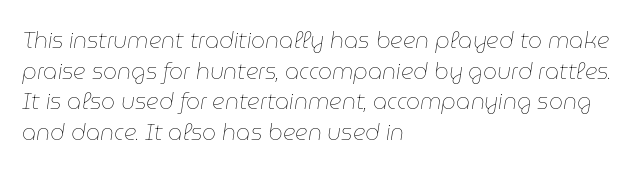
The image shows 22 px text type, italic (leaning right); set left-aligned, normal line spacing (1.39x), normal letter spacing, not underlined.
